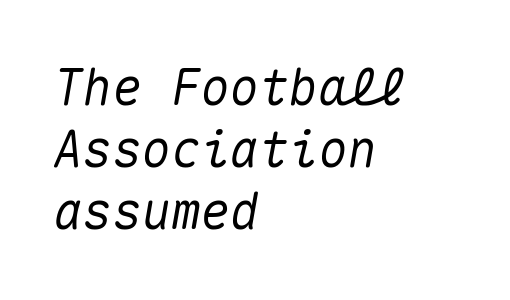
The image shows 49 px text type, italic (leaning right), monospaced; set left-aligned, normal line spacing (1.27x), normal letter spacing, not underlined; medium stroke contrast and a medium x-height.
